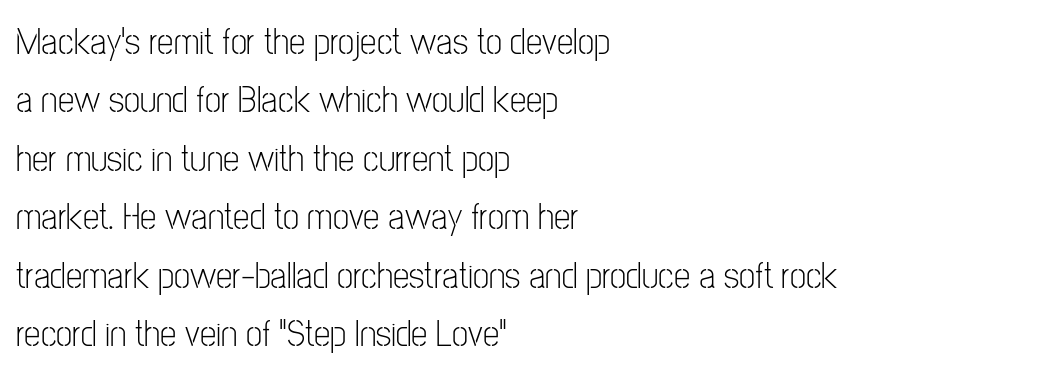
{"serif": "no", "italic": "no", "bold": "no", "weight": "light", "width": "condensed", "stroke_contrast": "low", "x_height": "medium", "monospaced": "no", "underline": "no", "align": "left", "line_spacing": "normal", "line_spacing_ratio": 1.58, "letter_spacing": "normal", "letter_spacing_em": 0.0, "glyph_px": 37}
